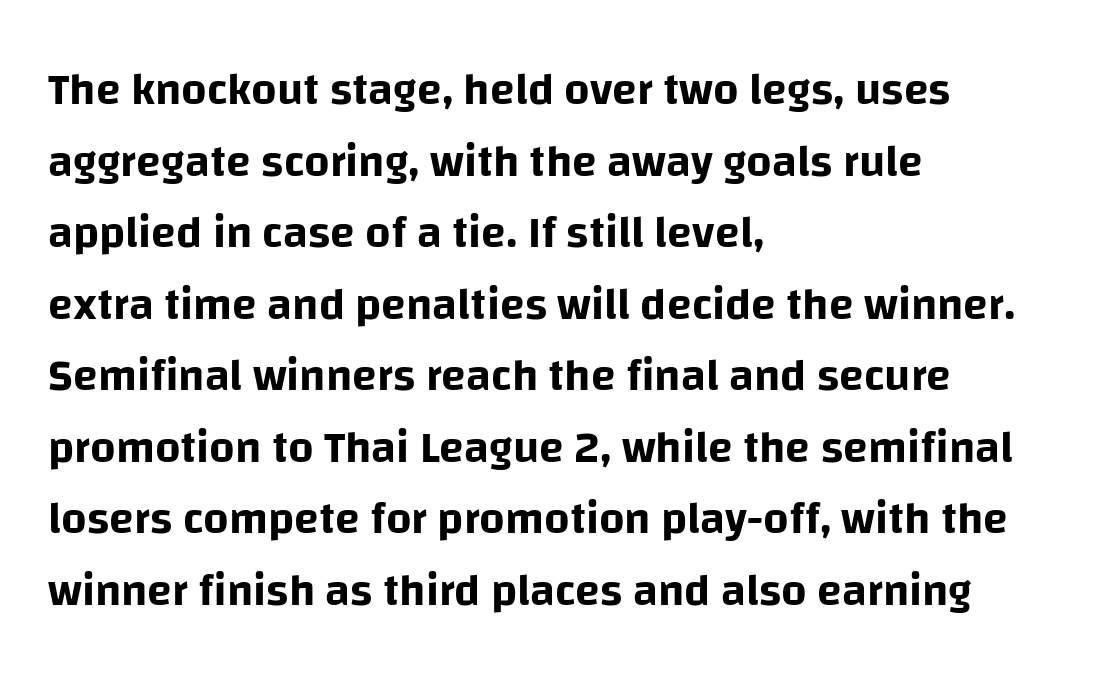
Nope, not italic — everything's standing straight. Think of a printed novel: that variable character pitch is what you see here. Caption: multi-line text, flush left, ragged right. Inter-character spacing is left at the font's built-in metrics.
